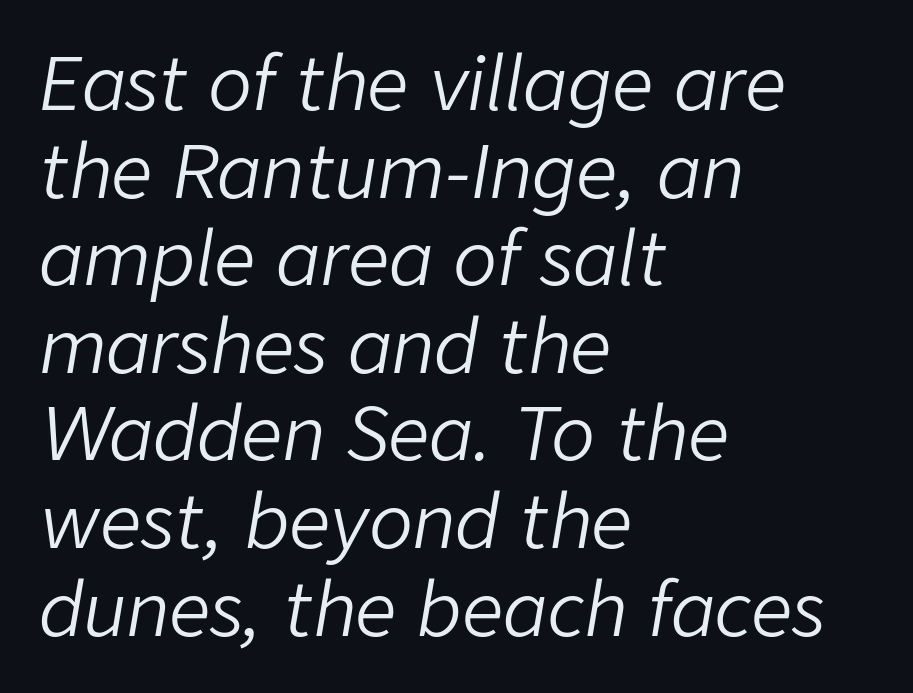
Q: Is the text bold? A: No.
Q: Is the text italic (slanted)? A: Yes, it leans right by about 9 degrees.
Q: Is the text underlined? A: No.
Q: How is the paragraph aligned? A: Left-aligned.
Q: Is the spacing between letters normal or unusually wide? A: Normal.
Q: Width (condensed, normal, or wide)? A: Normal.
Q: Stroke contrast? A: Low.
Q: x-height? A: Medium.
Q: Monospaced? A: No.
